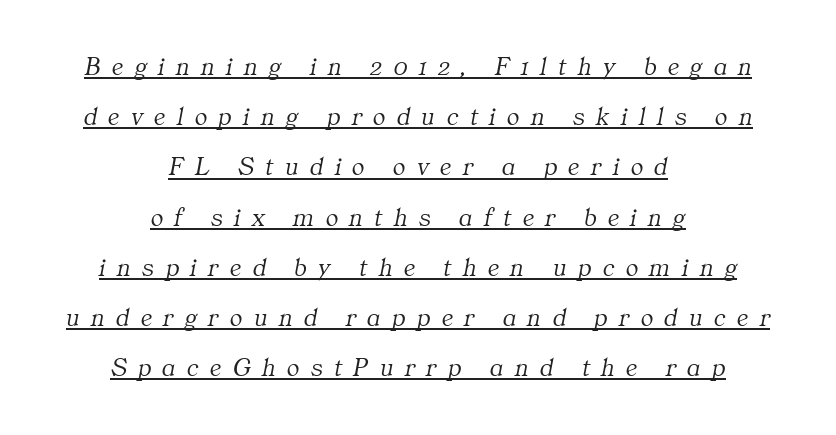
{"italic": "yes", "lean": "right", "slant_degrees": 11, "bold": "no", "underline": "yes", "align": "center", "line_spacing": "loose", "line_spacing_ratio": 1.93, "letter_spacing": "wide", "letter_spacing_em": 0.44, "glyph_px": 26}
